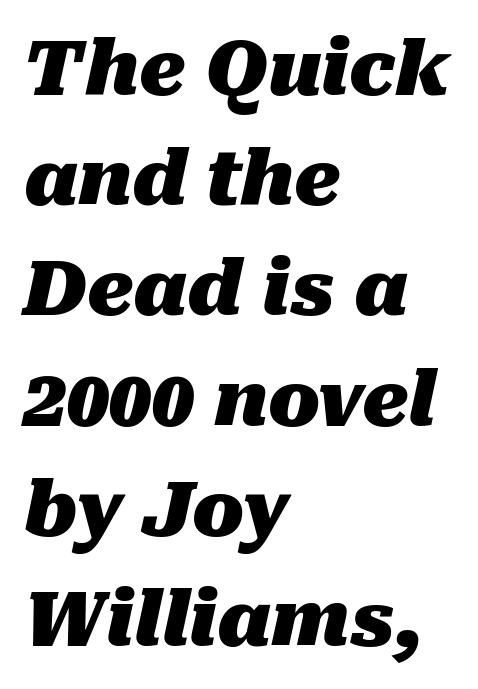
Q: Is the text bold? A: Yes.
Q: Is the text italic (slanted)? A: Yes, it leans right by about 10 degrees.
Q: Is the text underlined? A: No.
Q: How is the paragraph aligned? A: Left-aligned.
Q: Is the spacing between letters normal or unusually wide? A: Normal.
Q: Is the spacing between lines tight, normal or loose? A: Normal.
Q: Width (condensed, normal, or wide)? A: Normal.
Q: Stroke contrast? A: Medium.
Q: x-height? A: Medium.
Q: Monospaced? A: No.
